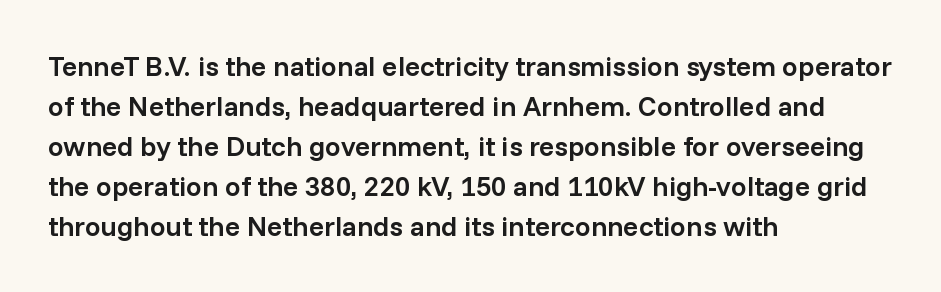
Q: Is the text bold? A: Semi-bold.
Q: Is the text italic (slanted)? A: No, it is upright.
Q: Is the typeface a serif or a sans-serif typeface? A: Sans-serif.
Q: Is the text underlined? A: No.
Q: How is the paragraph aligned? A: Left-aligned.
Q: Is the spacing between letters normal or unusually wide? A: Normal.
Q: Is the spacing between lines tight, normal or loose? A: Normal.
Q: Width (condensed, normal, or wide)? A: Normal.
Q: Stroke contrast? A: Low.
Q: x-height? A: Medium.
Q: Monospaced? A: No.
